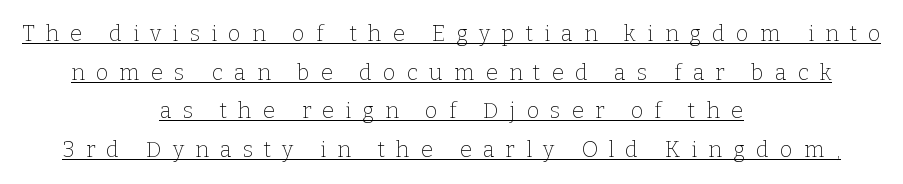
Q: Is the text bold? A: No.
Q: Is the text italic (slanted)? A: No, it is upright.
Q: Is the text underlined? A: Yes.
Q: How is the paragraph aligned? A: Centered.
Q: Is the spacing between letters normal or unusually wide? A: Unusually wide.
